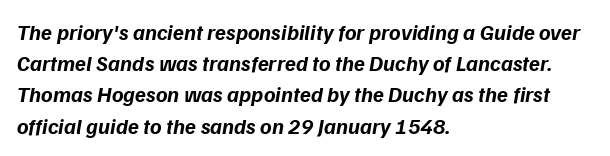
The image shows 22 px bold type, italic (leaning right); set left-aligned, normal line spacing (1.42x), normal letter spacing, not underlined.
